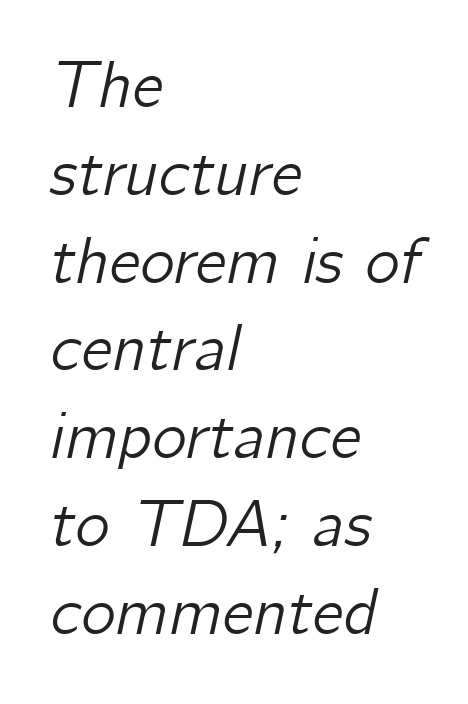
Q: Is the text italic (slanted)? A: Yes, it leans right by about 12 degrees.
Q: Is the text underlined? A: No.
Q: How is the paragraph aligned? A: Left-aligned.
Q: Is the spacing between letters normal or unusually wide? A: Normal.
Q: Is the spacing between lines tight, normal or loose? A: Normal.
Q: Width (condensed, normal, or wide)? A: Normal.
Q: Stroke contrast? A: Low.
Q: x-height? A: Medium.
Q: Monospaced? A: No.
